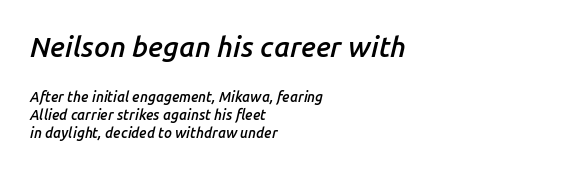
{"italic": "yes", "lean": "right", "slant_degrees": 14, "bold": "semi", "weight": "semibold", "width": "normal", "stroke_contrast": "low", "x_height": "medium", "monospaced": "no", "underline": "no", "align": "left", "line_spacing": "normal", "line_spacing_ratio": 1.28, "letter_spacing": "normal", "letter_spacing_em": 0.0, "larger_block": "first", "size_ratio": 2.0, "glyph_px": 28}
